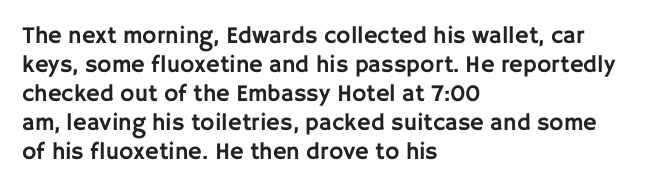
Q: Is the text italic (slanted)? A: No, it is upright.
Q: Is the text underlined? A: No.
Q: How is the paragraph aligned? A: Left-aligned.
Q: Is the spacing between letters normal or unusually wide? A: Normal.
